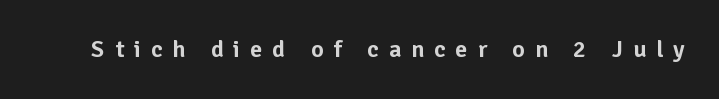
The image shows 24 px text type, upright; set unusually wide letter spacing (+0.42 em), not underlined.
